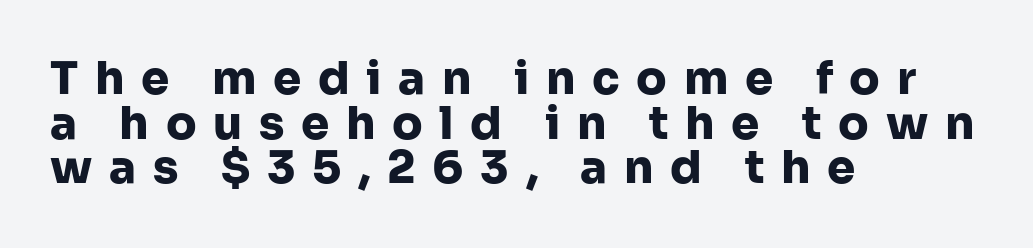
Q: Is the text bold? A: Yes.
Q: Is the text italic (slanted)? A: No, it is upright.
Q: Is the typeface a serif or a sans-serif typeface? A: Sans-serif.
Q: Is the text underlined? A: No.
Q: How is the paragraph aligned? A: Left-aligned.
Q: Is the spacing between letters normal or unusually wide? A: Unusually wide.
Q: Is the spacing between lines tight, normal or loose? A: Tight.
Q: Width (condensed, normal, or wide)? A: Normal.
Q: Stroke contrast? A: Low.
Q: x-height? A: Medium.
Q: Monospaced? A: No.
